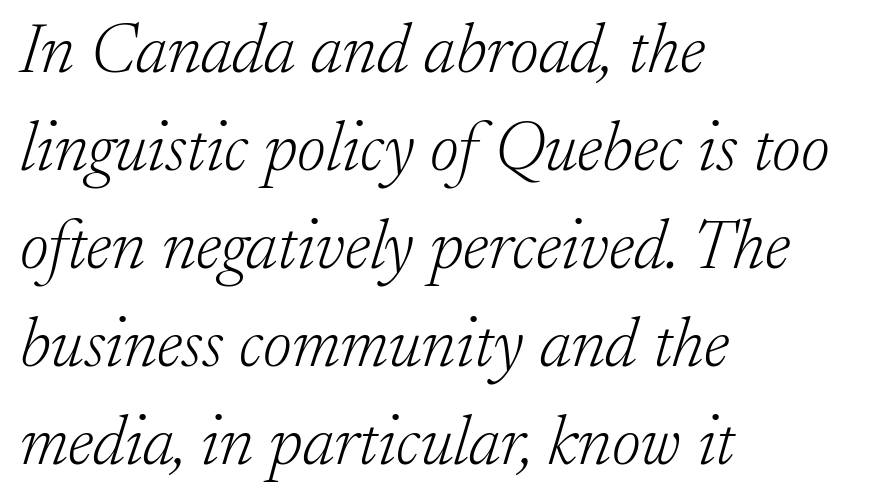
Q: Is the text bold? A: No.
Q: Is the text italic (slanted)? A: Yes, it leans right by about 17 degrees.
Q: Is the typeface a serif or a sans-serif typeface? A: Serif.
Q: Is the text underlined? A: No.
Q: How is the paragraph aligned? A: Left-aligned.
Q: Is the spacing between letters normal or unusually wide? A: Normal.
Q: Is the spacing between lines tight, normal or loose? A: Normal.
Q: Width (condensed, normal, or wide)? A: Normal.
Q: Stroke contrast? A: Low.
Q: x-height? A: Small.
Q: Monospaced? A: No.
